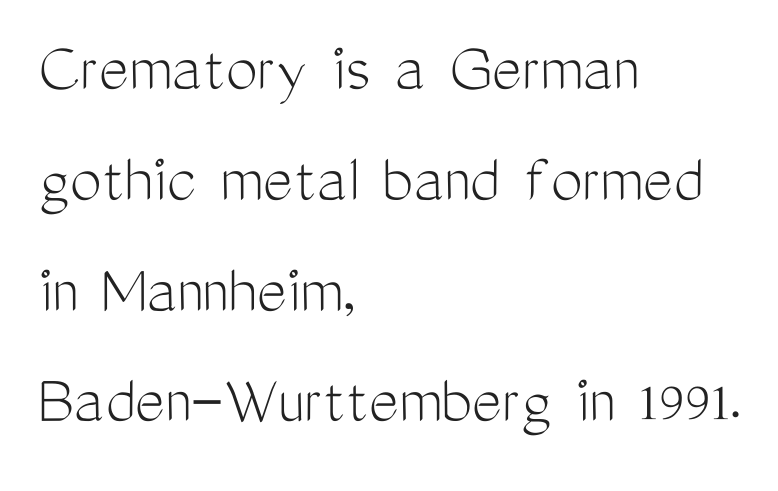
The image shows 71 px light, condensed sans-serif type, upright; set left-aligned, normal line spacing (1.56x), normal letter spacing, not underlined; medium stroke contrast and a medium x-height.
